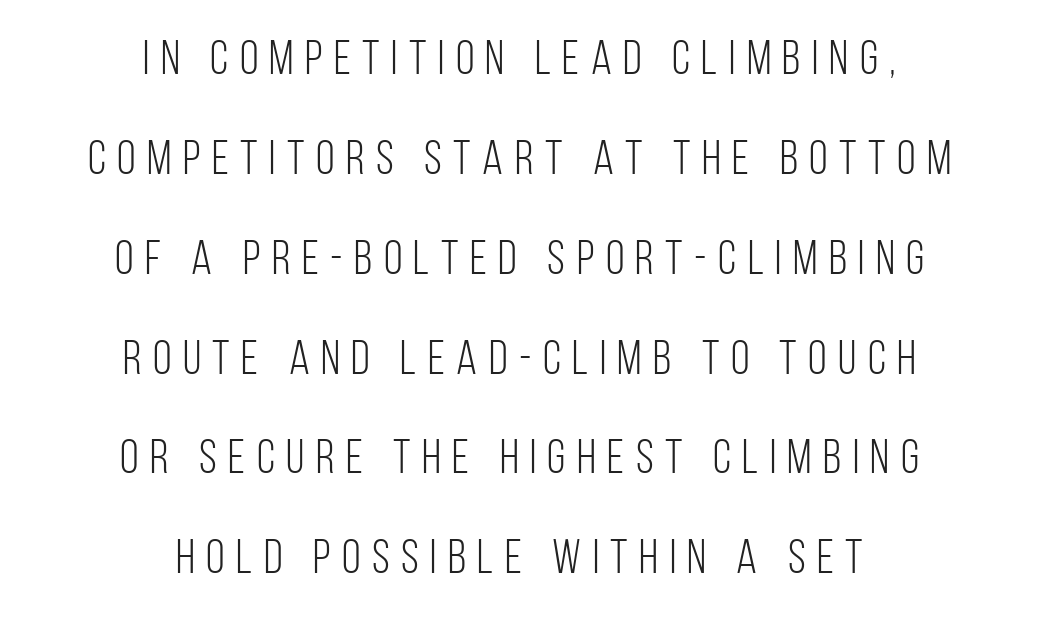
Q: Is the text bold? A: No.
Q: Is the text italic (slanted)? A: No, it is upright.
Q: Is the typeface a serif or a sans-serif typeface? A: Sans-serif.
Q: Is the text underlined? A: No.
Q: How is the paragraph aligned? A: Centered.
Q: Is the spacing between letters normal or unusually wide? A: Unusually wide.
Q: Is the spacing between lines tight, normal or loose? A: Loose.
Q: Width (condensed, normal, or wide)? A: Condensed.
Q: Stroke contrast? A: Low.
Q: x-height? A: Large.
Q: Monospaced? A: No.
